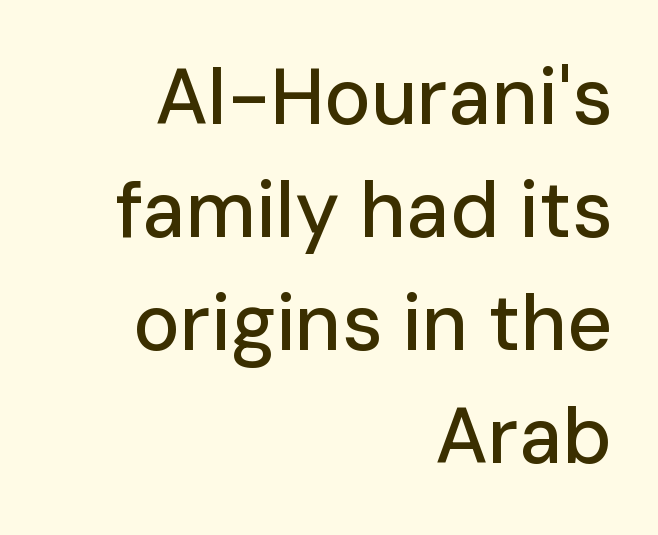
The image shows 78 px sans-serif type, upright; set right-aligned, normal line spacing (1.45x), normal letter spacing, not underlined; low stroke contrast and a medium x-height.
